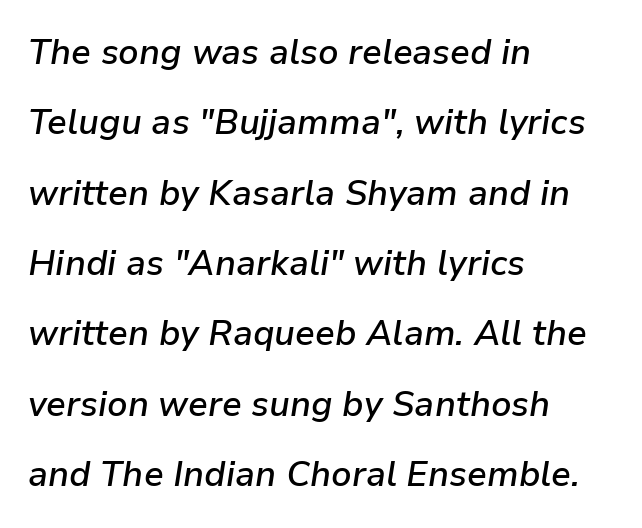
{"italic": "yes", "lean": "right", "slant_degrees": 9, "bold": "semi", "weight": "semibold", "width": "normal", "stroke_contrast": "low", "x_height": "medium", "monospaced": "no", "underline": "no", "align": "left", "line_spacing": "loose", "line_spacing_ratio": 2.01, "letter_spacing": "normal", "letter_spacing_em": 0.0, "glyph_px": 35}
